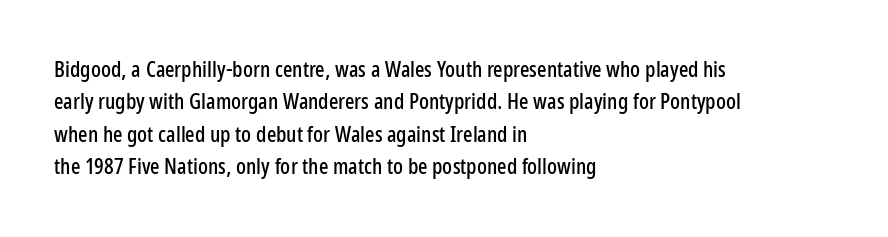
Q: Is the text italic (slanted)? A: No, it is upright.
Q: Is the text underlined? A: No.
Q: How is the paragraph aligned? A: Left-aligned.
Q: Is the spacing between letters normal or unusually wide? A: Normal.
Q: Is the spacing between lines tight, normal or loose? A: Normal.
